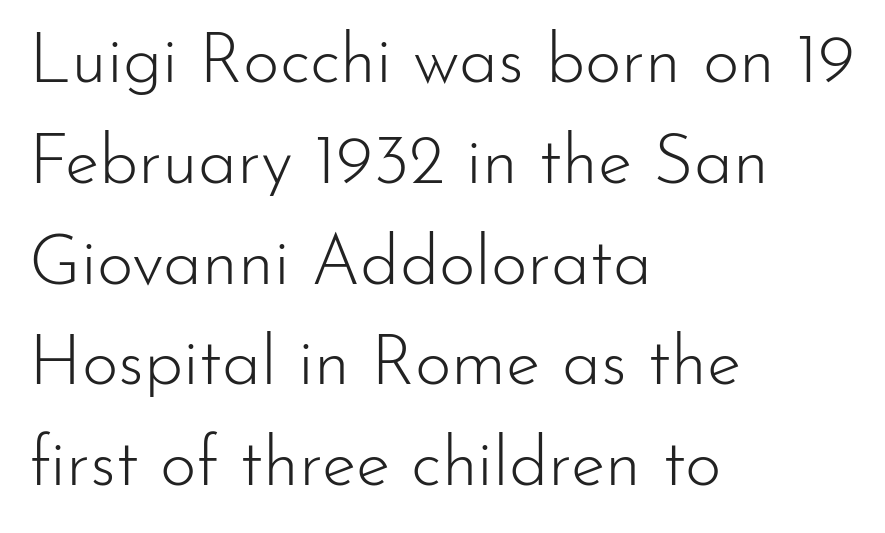
Default kerning and tracking; the words read as compact shapes. Spacing verdict: proportional, widths tailored to each character. A typesetter would call this leading conventional body-copy spacing. The passage shown is not bold in any degree. Decoration check: the copy has no underline.
